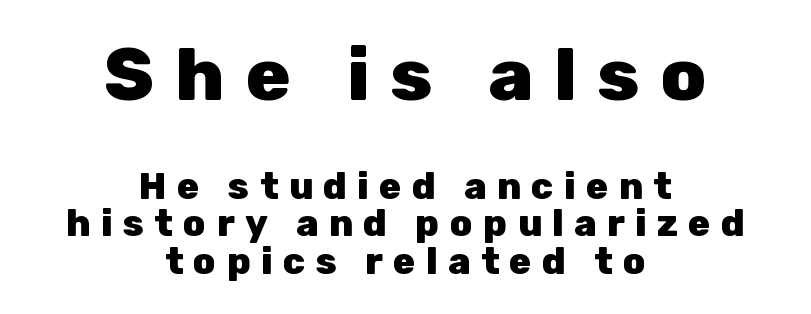
The image shows 74 px heavy sans-serif type, upright; set centered, tight line spacing (1.01x), unusually wide letter spacing (+0.28 em), not underlined; the first (top) block is 2.0x larger; low stroke contrast and a medium x-height.
